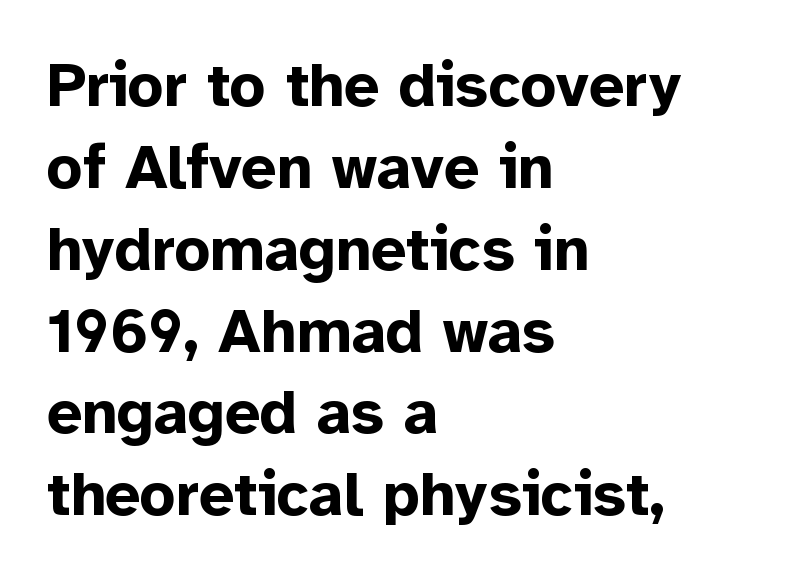
Q: Is the text bold? A: Yes.
Q: Is the text italic (slanted)? A: No, it is upright.
Q: Is the typeface a serif or a sans-serif typeface? A: Sans-serif.
Q: Is the text underlined? A: No.
Q: How is the paragraph aligned? A: Left-aligned.
Q: Is the spacing between letters normal or unusually wide? A: Normal.
Q: Is the spacing between lines tight, normal or loose? A: Normal.
Q: Width (condensed, normal, or wide)? A: Normal.
Q: Stroke contrast? A: Low.
Q: x-height? A: Medium.
Q: Monospaced? A: No.
